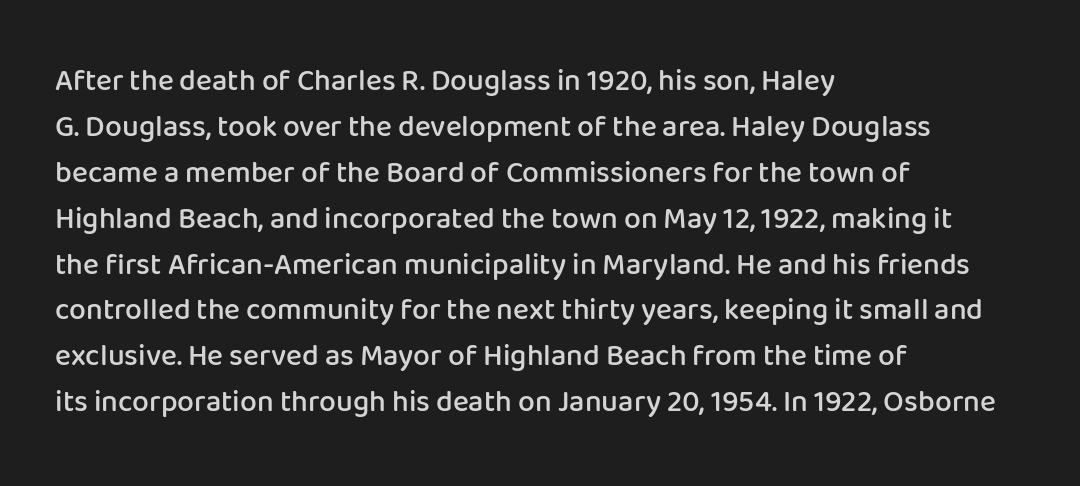
Type without underlining. One-word summary of the alignment: left. Style check: upright. Typographic density is moderately raised because the face is semibold. Regarding leading, the lines here are spaced in the standard way. Spacing verdict: proportional, widths tailored to each character.
